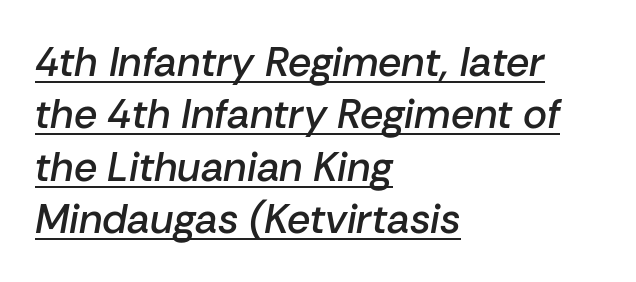
In terms of weight, the rendering is demibold, just under bold. Does a line run under the words? Yes, clearly. Looks like regular typesetting: each glyph gets only the width it needs. The vertical gap from one line to the next is medium.
